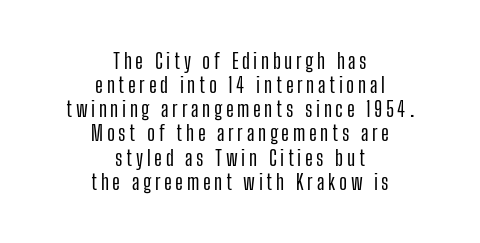
The image shows 21 px text type, upright; set centered, tight line spacing (1.15x), not underlined.
